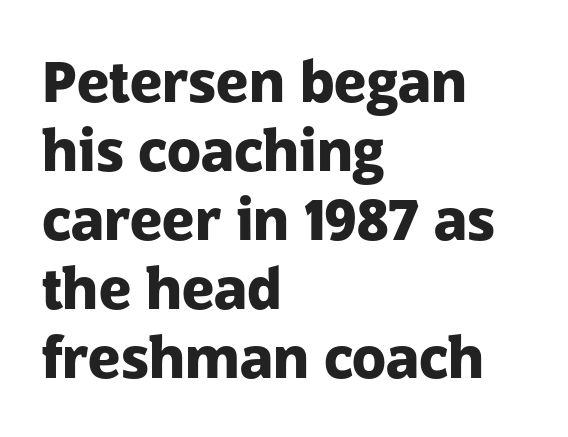
Q: Is the text bold? A: Yes.
Q: Is the text italic (slanted)? A: No, it is upright.
Q: Is the typeface a serif or a sans-serif typeface? A: Sans-serif.
Q: Is the text underlined? A: No.
Q: How is the paragraph aligned? A: Left-aligned.
Q: Is the spacing between letters normal or unusually wide? A: Normal.
Q: Width (condensed, normal, or wide)? A: Normal.
Q: Stroke contrast? A: Low.
Q: x-height? A: Medium.
Q: Monospaced? A: No.
